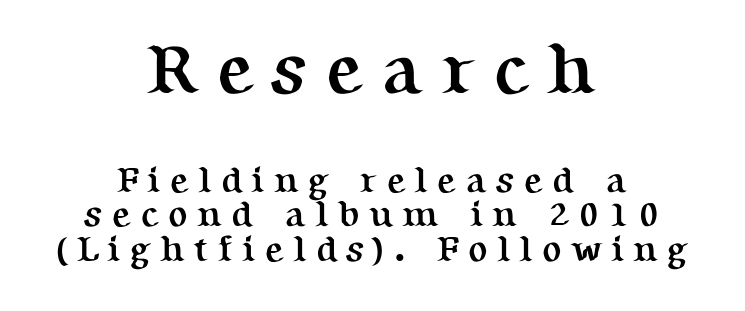
In terms of leading, this rendering errs on the cramped side. Does the lettering tilt? It doesn't — this is upright. Proportional: the letters do not fall into vertical columns. Check where the strokes stop: tiny serifs finish them off. This rendering widens character spacing well past its baseline value.
